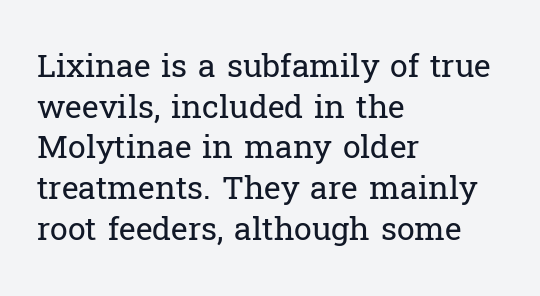
{"serif": "yes", "italic": "no", "bold": "no", "weight": "regular", "width": "normal", "stroke_contrast": "low", "x_height": "medium", "monospaced": "no", "underline": "no", "align": "left", "line_spacing": "normal", "line_spacing_ratio": 1.27, "letter_spacing": "normal", "letter_spacing_em": 0.0, "glyph_px": 32}
